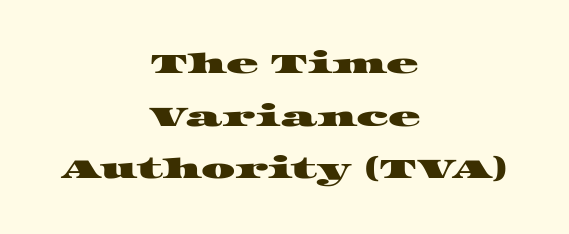
Has an underline been added? It has not. Vertical spacing — loose. You could call the tracking neutral — neither tight nor loose. Which margin do the lines hug? Neither — every line sits in the middle.
